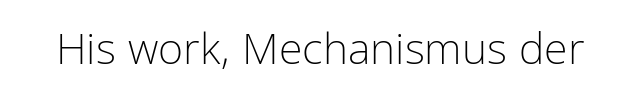
The image shows 43 px light, condensed sans-serif type, upright; set normal letter spacing, not underlined; low stroke contrast and a medium x-height.
